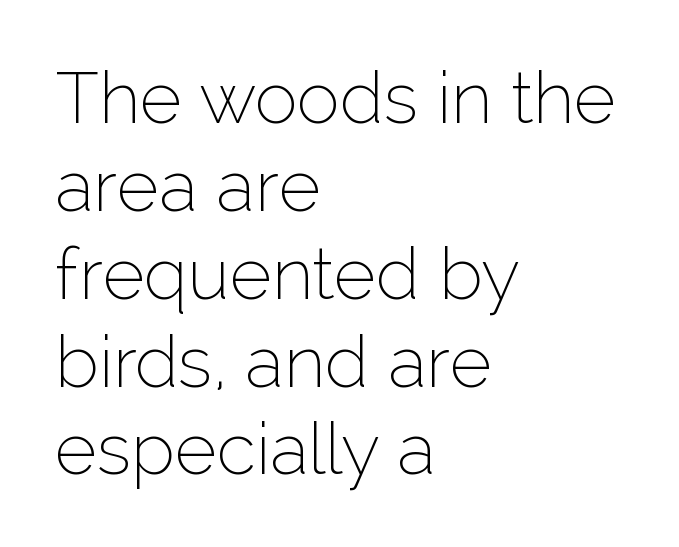
Any mark beneath the type? The region is blank. Is the letter spacing exaggerated? No — it looks like the ordinary default. The typeface has the unassuming heft of standard copy or less. Horizontally, the lines are justified to the leading edge only.
